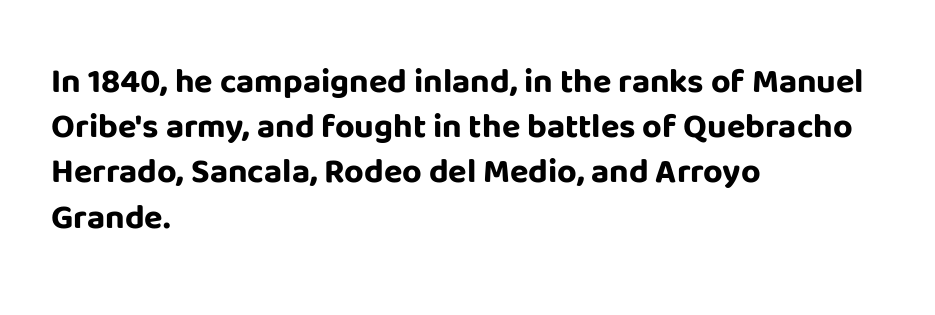
Q: Is the text bold? A: Yes.
Q: Is the text italic (slanted)? A: No, it is upright.
Q: Is the typeface a serif or a sans-serif typeface? A: Sans-serif.
Q: Is the text underlined? A: No.
Q: How is the paragraph aligned? A: Left-aligned.
Q: Is the spacing between letters normal or unusually wide? A: Normal.
Q: Is the spacing between lines tight, normal or loose? A: Normal.
Q: Width (condensed, normal, or wide)? A: Normal.
Q: Stroke contrast? A: Low.
Q: x-height? A: Large.
Q: Monospaced? A: No.
